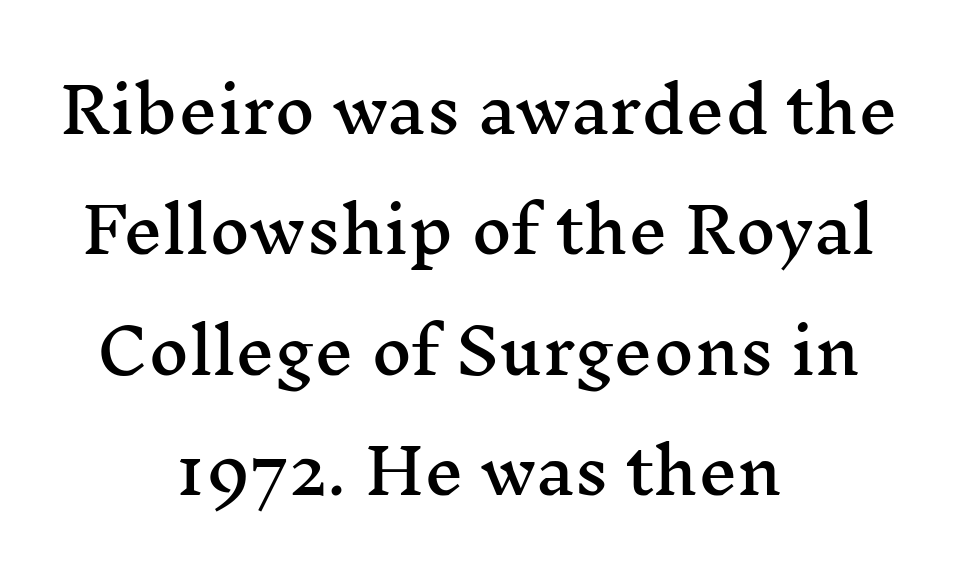
The image shows 62 px wide serif type, upright; set centered, loose line spacing (1.94x), normal letter spacing, not underlined; medium stroke contrast and a medium x-height.
